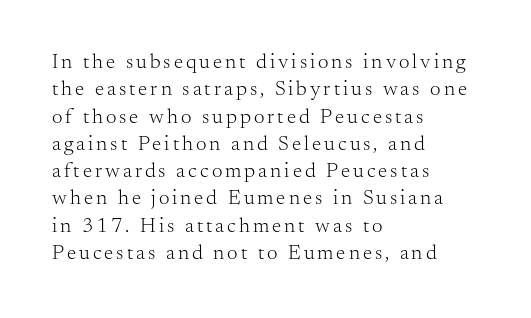
Summary of vertical rhythm: regular, with standard interline spacing. Style check: upright. Type without underlining. Stems and bowls with no extra thickness — not bold. Notice how the passage keeps a crisp vertical edge on the left only.
